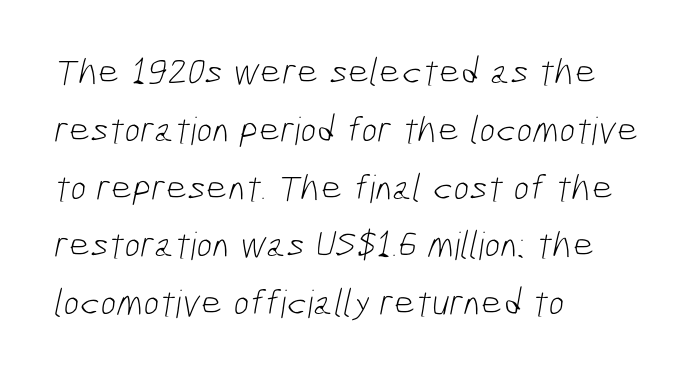
{"serif": "no", "bold": "no", "weight": "light", "width": "condensed", "stroke_contrast": "low", "x_height": "medium", "monospaced": "no", "underline": "no", "align": "left", "line_spacing": "normal", "line_spacing_ratio": 1.52, "letter_spacing": "normal", "letter_spacing_em": 0.0, "glyph_px": 38}
